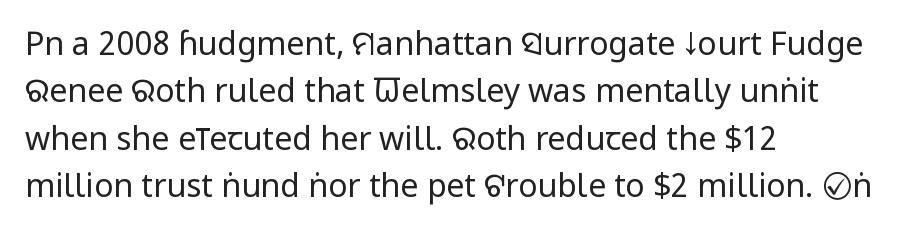
The image shows 32 px regular-weight, condensed sans-serif type, upright; set left-aligned, normal line spacing (1.48x), normal letter spacing, not underlined; low stroke contrast and a large x-height.
